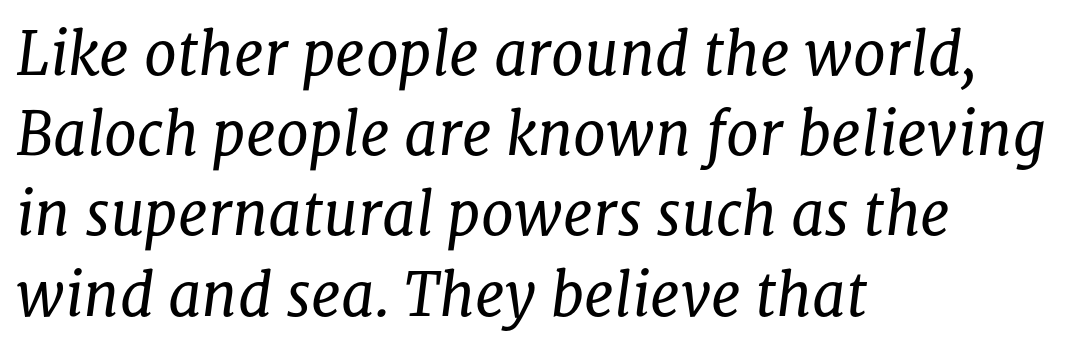
The image shows 59 px regular-weight serif type, italic (leaning right); set left-aligned, normal line spacing (1.36x), normal letter spacing, not underlined; low stroke contrast and a medium x-height.
